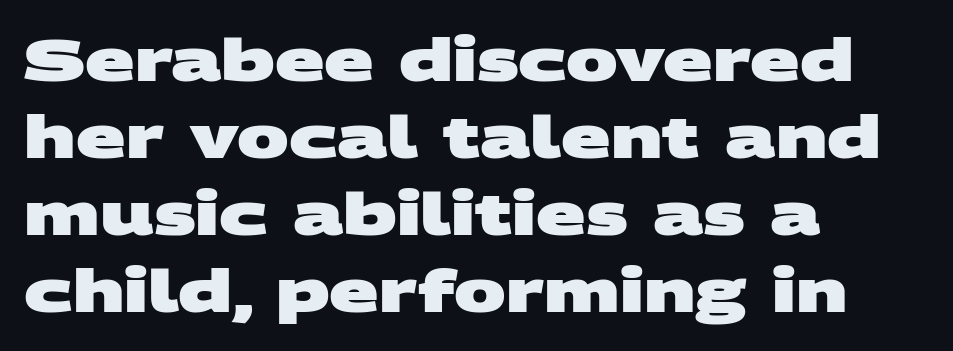
The image shows 58 px heavy, wide sans-serif type; set left-aligned, normal line spacing (1.33x), normal letter spacing, not underlined; medium stroke contrast and a large x-height.
